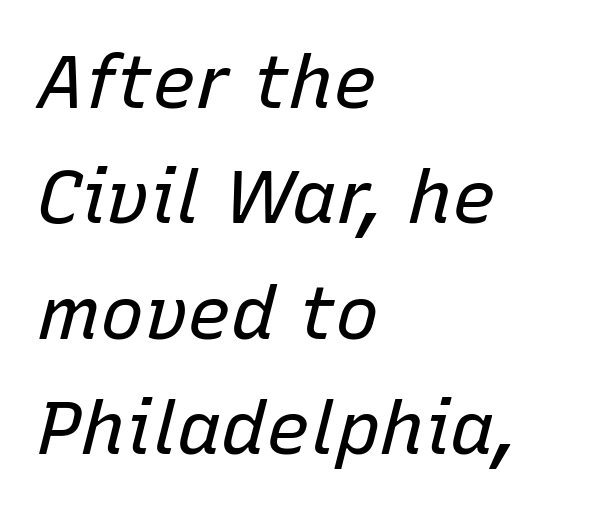
The text block is weighted toward the left margin, trailing off unevenly rightward. This is oblique type, the kind used for emphasis or titles. These lines keep a tight, regular rhythm from letter to letter. Do the characters align in a grid? No, the font is proportional. The passage shown stacks its lines at a standard gap. Type without underlining.
